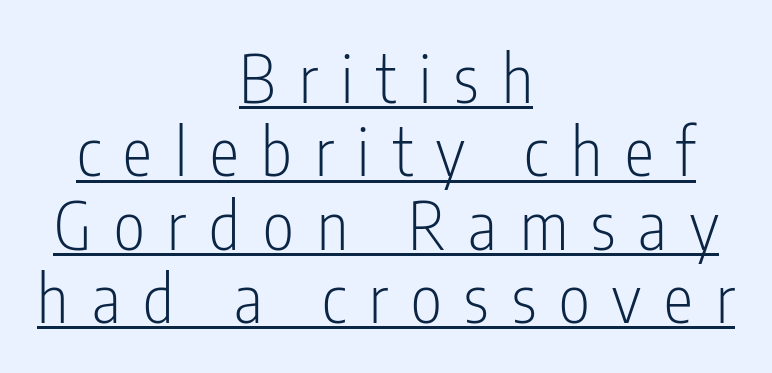
Note: no serifs on the glyphs. Ascenders rise straight up at ninety degrees. Character widths vary here, with narrow letters taking less room than wide ones. The type is letterspaced generously, with wide tracking. Teacher's note: observe the equal gaps on both sides — that is centered alignment.
